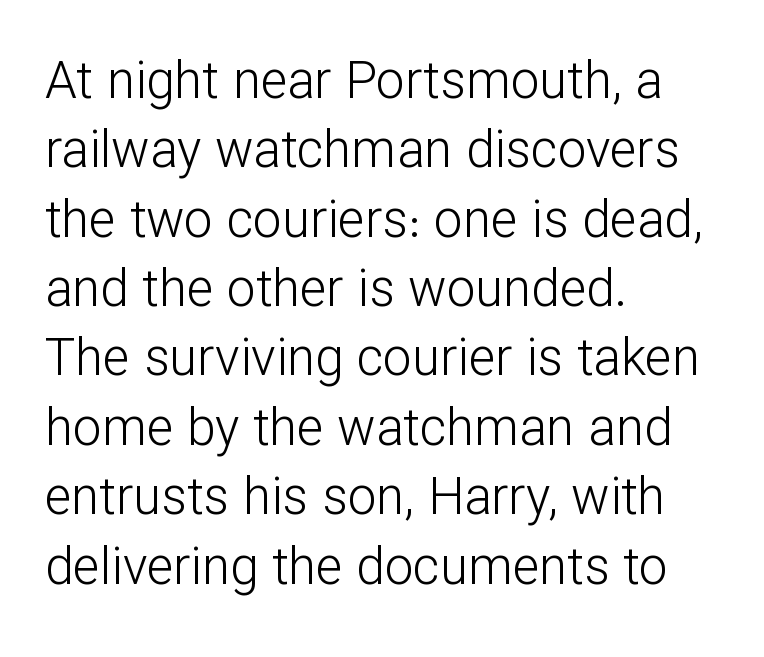
The setting favours the left margin, as ordinary paragraphs usually do. Here the designer chose a conventional face with non-uniform glyph widths. Anything drawn beneath the words? Only blank space. The typeface has the unassuming heft of standard copy or less.
